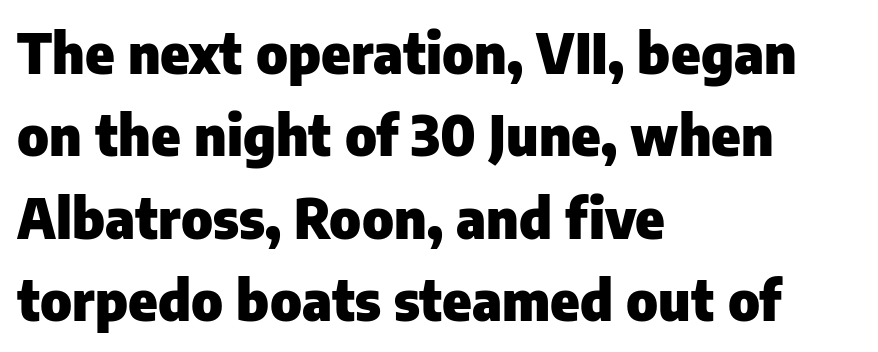
The image shows 55 px heavy sans-serif type, upright; set left-aligned, normal line spacing (1.5x), normal letter spacing, not underlined; low stroke contrast and a medium x-height.
